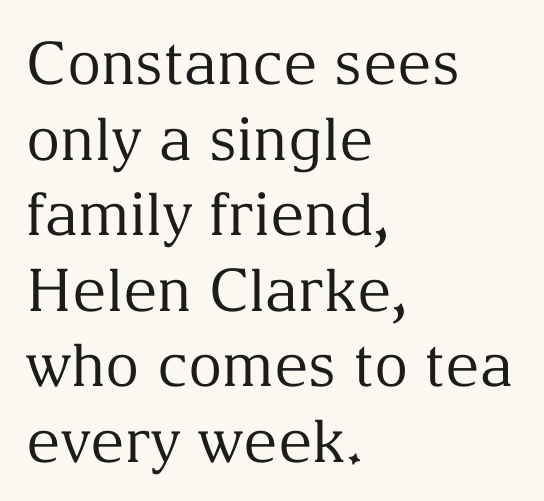
The image shows 59 px regular-weight serif type, upright; set left-aligned, normal line spacing (1.28x), normal letter spacing, not underlined; medium stroke contrast and a medium x-height.
